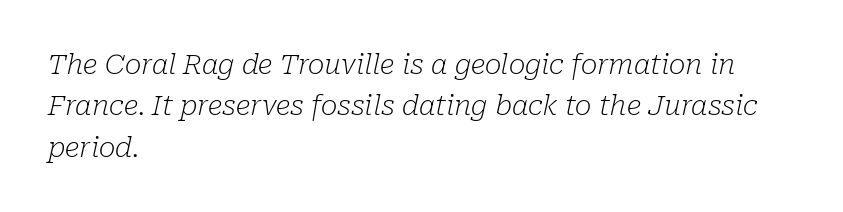
{"serif": "yes", "italic": "yes", "lean": "right", "slant_degrees": 10, "bold": "no", "weight": "light", "width": "normal", "stroke_contrast": "low", "x_height": "medium", "monospaced": "no", "underline": "no", "align": "left", "line_spacing": "normal", "line_spacing_ratio": 1.48, "letter_spacing": "normal", "letter_spacing_em": 0.0, "glyph_px": 28}
